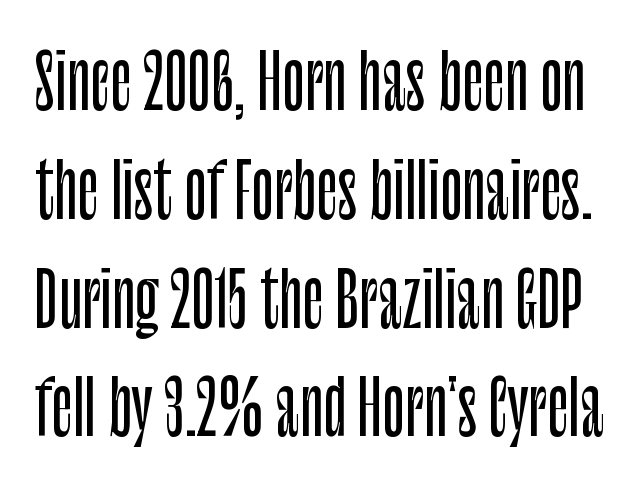
The image shows 74 px condensed sans-serif type, upright; set normal line spacing (1.47x), normal letter spacing, not underlined; low stroke contrast and a large x-height.
